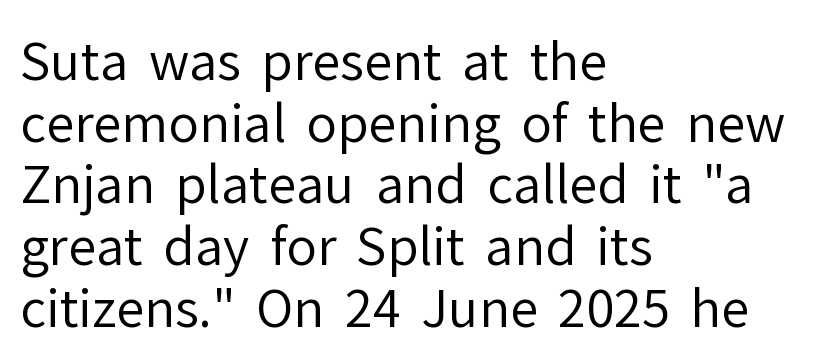
The image shows 51 px regular-weight sans-serif type, upright; set left-aligned, line spacing 1.21x, normal letter spacing, not underlined; low stroke contrast and a medium x-height.
